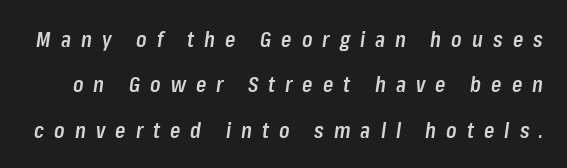
The axis of the letterforms is tilted away from vertical. The space beneath each line is pristine and unruled. Every letter is mildly thick-stroked: semibold rather than bold. Tracking value appears strongly positive — letters spread wide. Does the leading feel generous? Absolutely, it's lavish.
